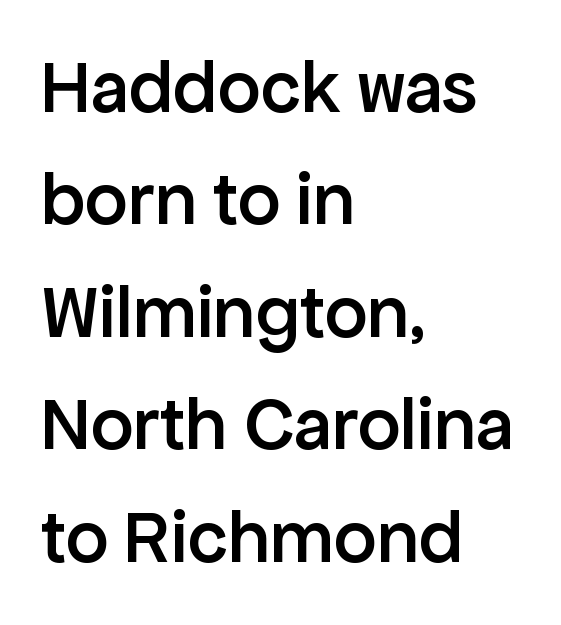
Q: Is the text bold? A: Semi-bold.
Q: Is the text italic (slanted)? A: No, it is upright.
Q: Is the typeface a serif or a sans-serif typeface? A: Sans-serif.
Q: Is the text underlined? A: No.
Q: How is the paragraph aligned? A: Left-aligned.
Q: Is the spacing between letters normal or unusually wide? A: Normal.
Q: Is the spacing between lines tight, normal or loose? A: Normal.
Q: Width (condensed, normal, or wide)? A: Normal.
Q: Stroke contrast? A: Low.
Q: x-height? A: Medium.
Q: Monospaced? A: No.
